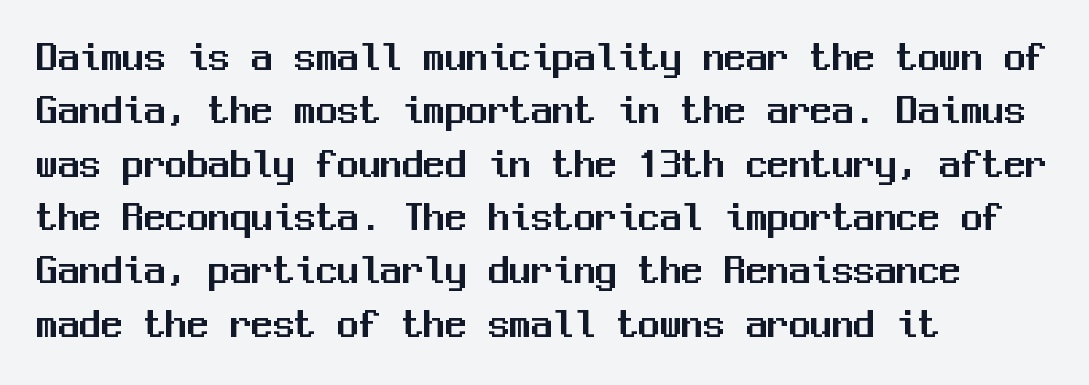
{"serif": "no", "italic": "no", "width": "normal", "stroke_contrast": "medium", "x_height": "medium", "monospaced": "yes", "underline": "no", "align": "left", "line_spacing_ratio": 1.24, "letter_spacing": "normal", "letter_spacing_em": 0.0, "glyph_px": 43}
